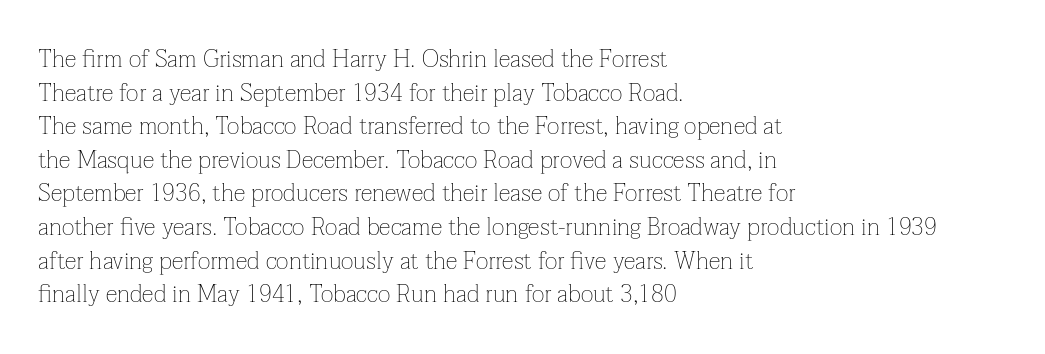
The image shows 24 px text type, upright; set left-aligned, normal line spacing (1.4x), normal letter spacing, not underlined.
